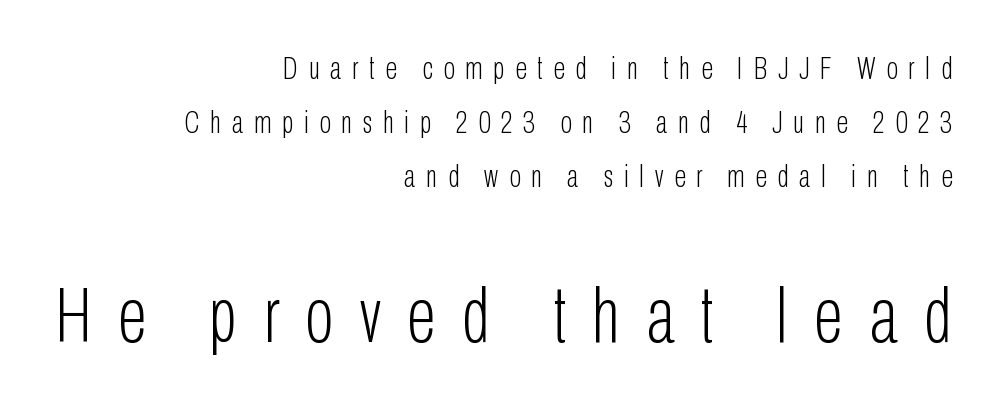
Casual observation: everything's shoved over to the right. A clean baseline with only descenders dipping below it. Each letter keeps its own natural width here, so spacing adapts to shape. These lines were composed using upright roman letters.
